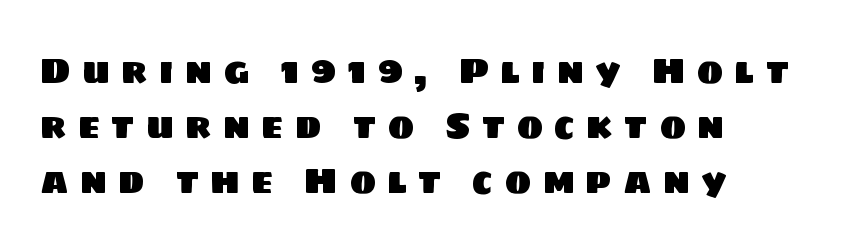
Words float on clear page, feet unadorned. Substantial extra tracking has been applied to these lines. Notice how the passage keeps a crisp vertical edge on the left only. Note the varied advance widths — an 'i' is clearly narrower than an 'm'.
